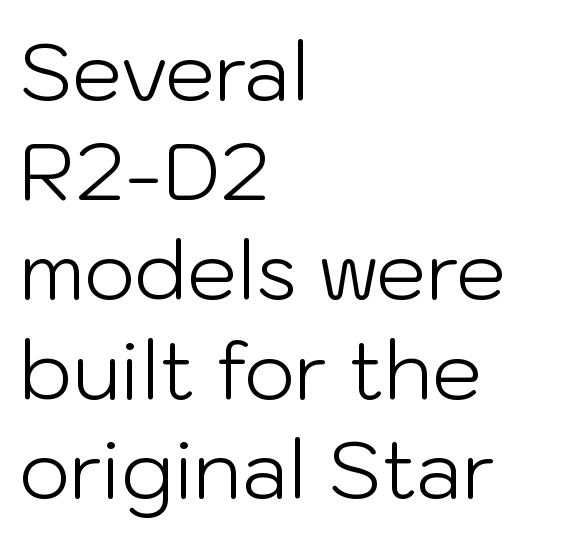
Q: Is the text bold? A: No.
Q: Is the text italic (slanted)? A: No, it is upright.
Q: Is the typeface a serif or a sans-serif typeface? A: Sans-serif.
Q: Is the text underlined? A: No.
Q: How is the paragraph aligned? A: Left-aligned.
Q: Is the spacing between letters normal or unusually wide? A: Normal.
Q: Is the spacing between lines tight, normal or loose? A: Normal.
Q: Width (condensed, normal, or wide)? A: Normal.
Q: Stroke contrast? A: Low.
Q: x-height? A: Medium.
Q: Monospaced? A: No.
